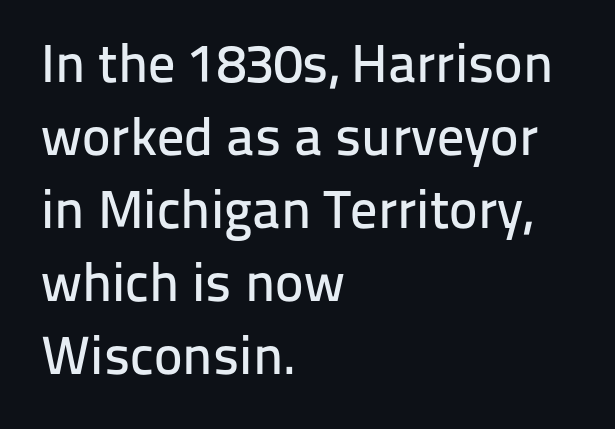
Note the varied advance widths — an 'i' is clearly narrower than an 'm'. Letterform terminals end flat and unadorned throughout the passage. Quick note: not italic, upright. Interline gaps are of average width in this sample. Beneath every word, the page is bare. These lines stack with their left ends in a neat column.
